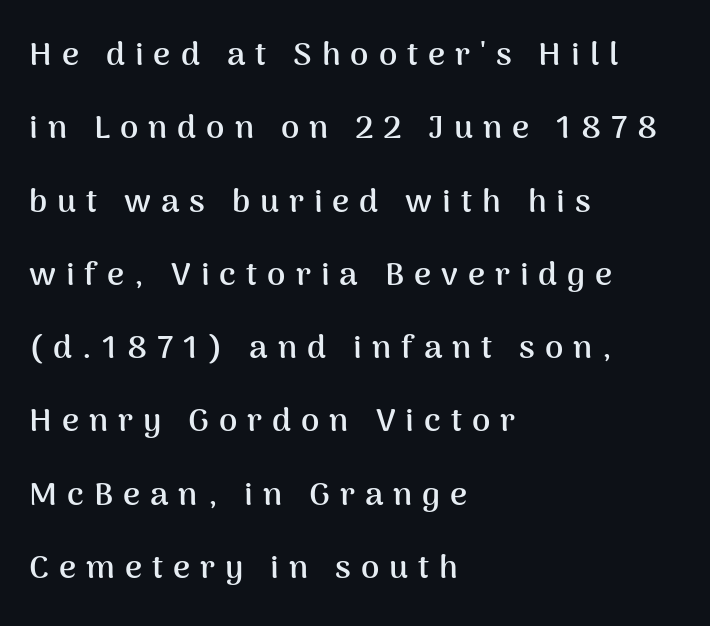
The image shows 33 px semibold sans-serif type, upright; set left-aligned, loose line spacing (2.22x), unusually wide letter spacing (+0.3 em), not underlined; medium stroke contrast and a medium x-height.
